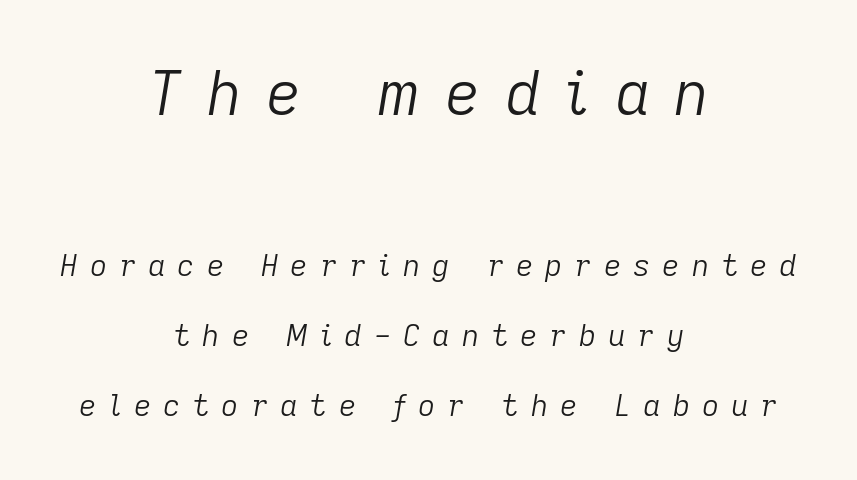
The image shows 61 px light type, italic (leaning right); set centered, loose line spacing (2.33x), unusually wide letter spacing (+0.4 em), not underlined; the first (top) block is 2.03x larger; low stroke contrast and a medium x-height.
